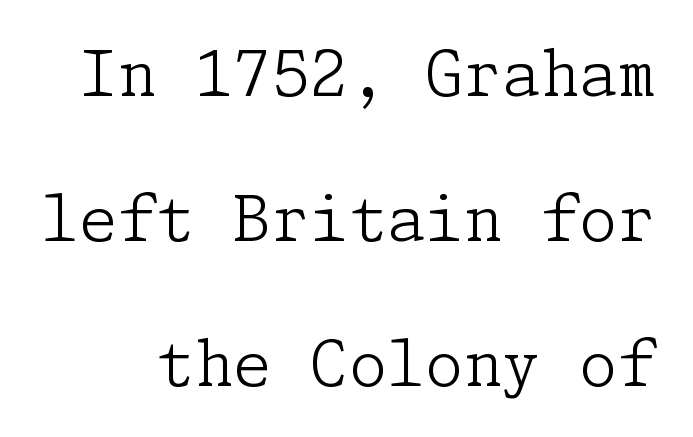
Clear beneath every line of the passage. Letter spacing: default. Posture: vertical. The line-height multiplier appears high, well above default. The type family on display is of the serif kind. Weight class: somewhere from thin through regular.
